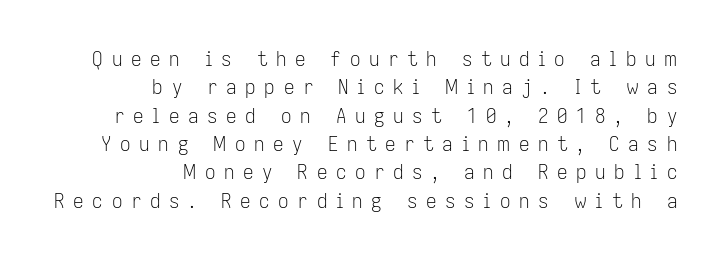
Every character sits straight up, as roman type does. A flush-right, rag-left setting is used for this passage. The horizontal fit of the characters is loose and conspicuously gappy. Each stroke keeps to a modest, everyday thickness or less.
